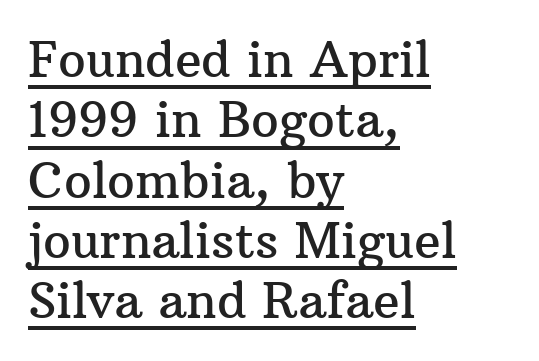
{"serif": "yes", "italic": "no", "width": "normal", "stroke_contrast": "medium", "x_height": "medium", "monospaced": "no", "underline": "yes", "align": "left", "line_spacing_ratio": 1.23, "letter_spacing": "normal", "letter_spacing_em": 0.0, "glyph_px": 49}
